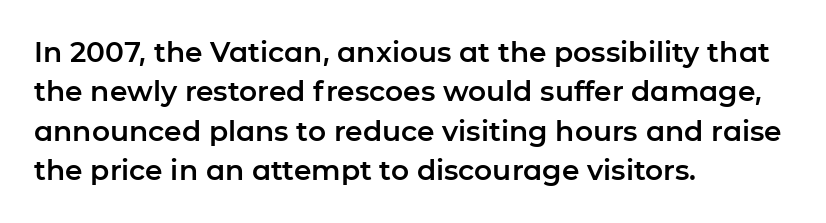
The line texture is even and compact thanks to regular tracking. Note the varied advance widths — an 'i' is clearly narrower than an 'm'. The foot of each line stays bare and open. Serifs: no, the terminals of the letterforms are clean. Compared with typical paragraphs, the rows here are spaced about the same.
